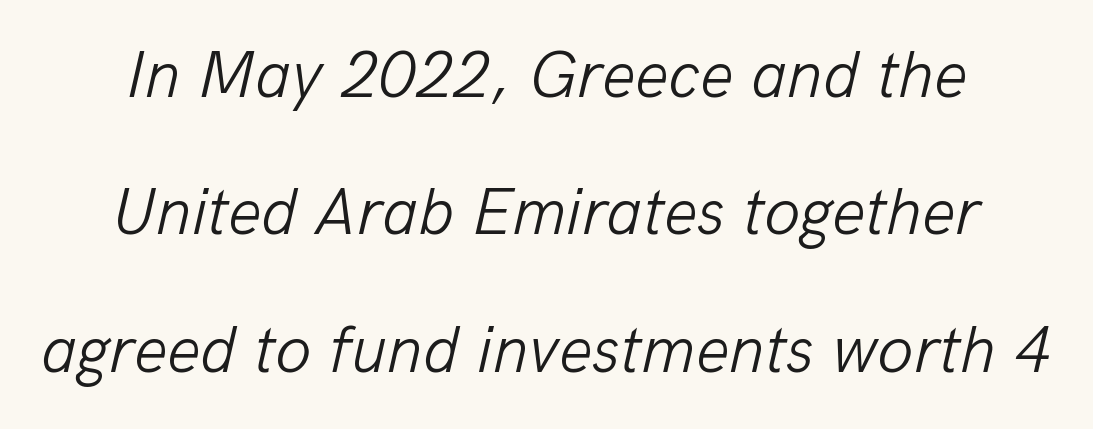
Q: Is the text bold? A: No.
Q: Is the text italic (slanted)? A: Yes, it leans right by about 13 degrees.
Q: Is the text underlined? A: No.
Q: Is the spacing between letters normal or unusually wide? A: Normal.
Q: Is the spacing between lines tight, normal or loose? A: Loose.
Q: Width (condensed, normal, or wide)? A: Normal.
Q: Stroke contrast? A: Low.
Q: x-height? A: Medium.
Q: Monospaced? A: No.
